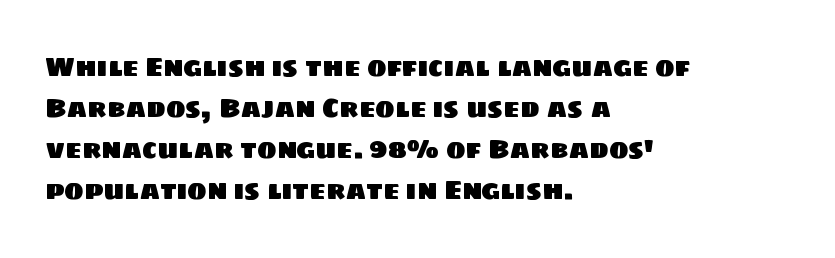
{"underline": "no", "align": "left", "line_spacing": "normal", "line_spacing_ratio": 1.58, "letter_spacing": "normal", "letter_spacing_em": 0.0, "glyph_px": 26}
